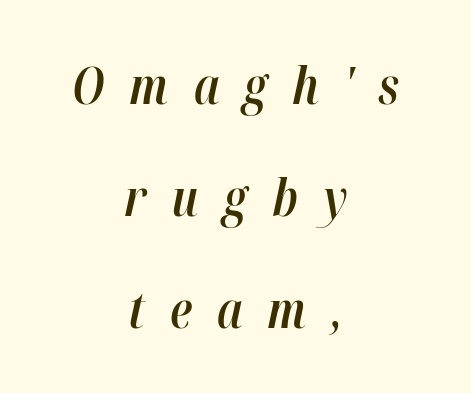
{"italic": "yes", "lean": "right", "slant_degrees": 12, "bold": "semi", "weight": "semibold", "width": "condensed", "stroke_contrast": "high", "x_height": "medium", "monospaced": "no", "underline": "no", "align": "center", "line_spacing": "loose", "line_spacing_ratio": 2.2, "letter_spacing": "wide", "letter_spacing_em": 0.49, "glyph_px": 51}
